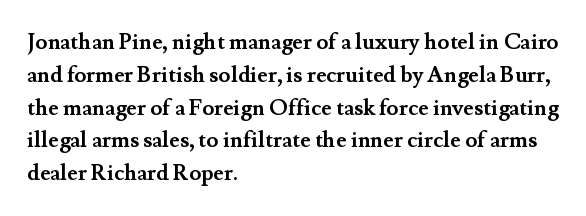
Nobody touched the tracking dial on this one. Alignment: flush left. Tall strokes in this sample are plumb rather than angled. Weight: bold.
